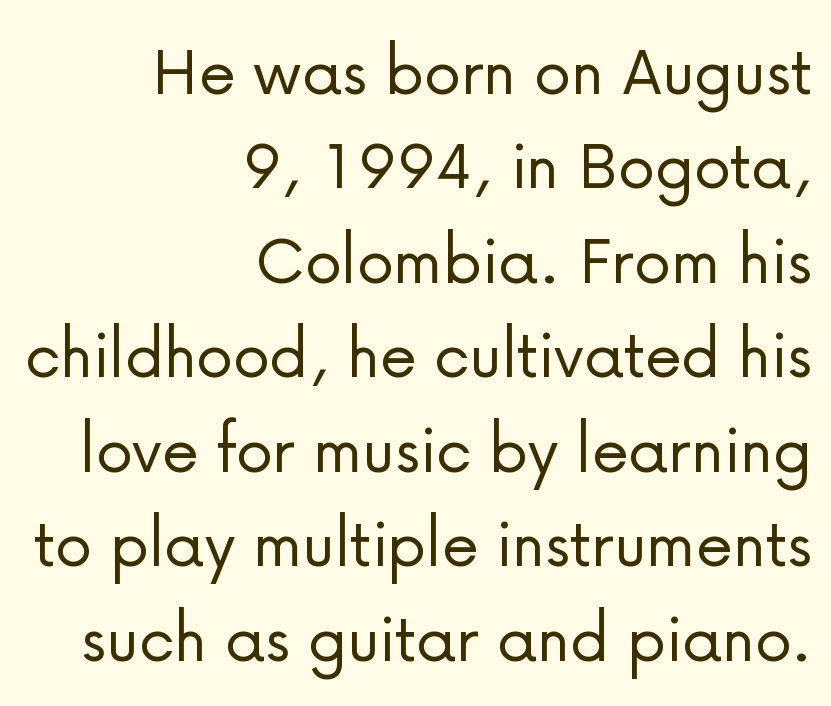
The image shows 75 px light sans-serif type, upright; set right-aligned, normal line spacing (1.26x), normal letter spacing, not underlined; low stroke contrast and a medium x-height.
